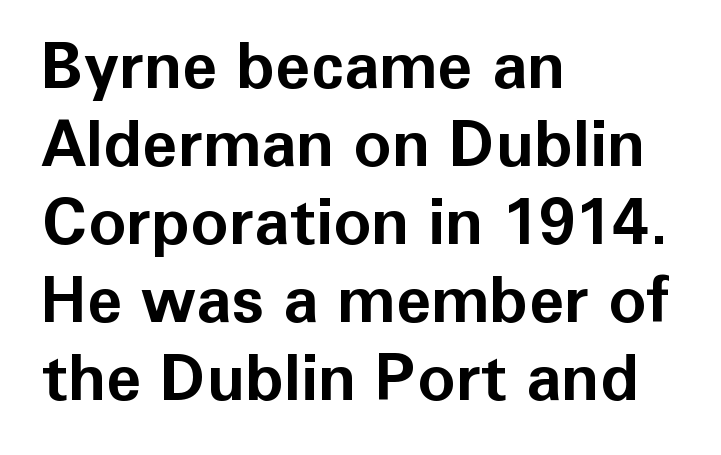
Every letter is thick-stroked: bold, no question. The face used here is proportionally spaced, like ordinary book or web type. A typesetter would call this zero additional tracking. Notice how the passage keeps a crisp vertical edge on the left only. Only glyphs here, with clear space below each row.
